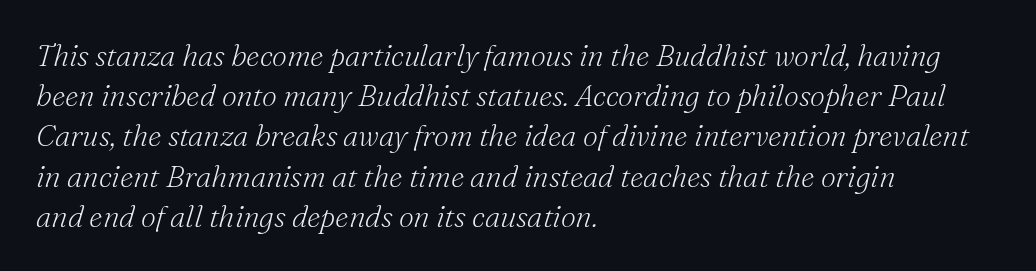
The image shows 30 px light serif type, italic (leaning right); set left-aligned, normal line spacing (1.34x), normal letter spacing, not underlined; medium stroke contrast and a small x-height.
